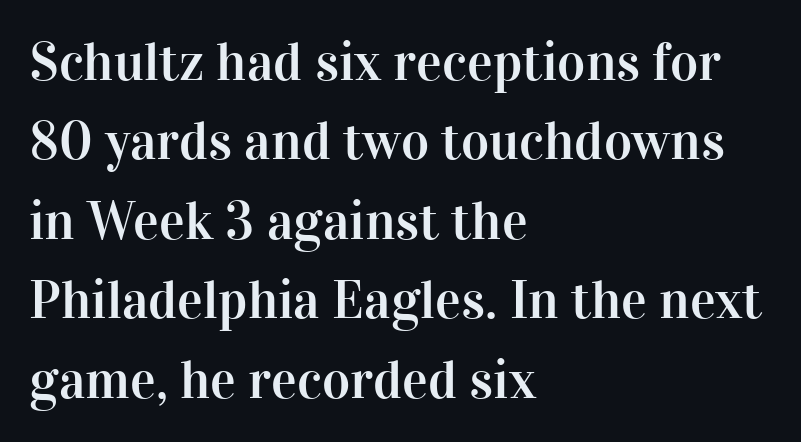
You could not count columns in this text — the font is proportionally spaced. Letterform terminals end in serifs throughout the passage. Honestly, the row spacing looks completely unremarkable. A clean baseline with only descenders dipping below it. Does extra space separate the letters? No, they use regular spacing.
